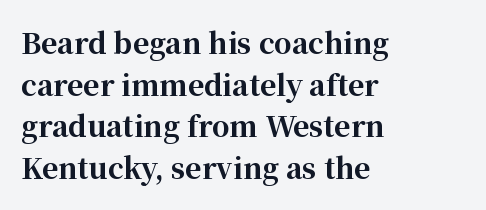
Q: Is the text bold? A: Yes.
Q: Is the text italic (slanted)? A: No, it is upright.
Q: Is the typeface a serif or a sans-serif typeface? A: Serif.
Q: Is the text underlined? A: No.
Q: How is the paragraph aligned? A: Left-aligned.
Q: Is the spacing between letters normal or unusually wide? A: Normal.
Q: Is the spacing between lines tight, normal or loose? A: Normal.
Q: Width (condensed, normal, or wide)? A: Normal.
Q: Stroke contrast? A: High.
Q: x-height? A: Medium.
Q: Monospaced? A: No.
